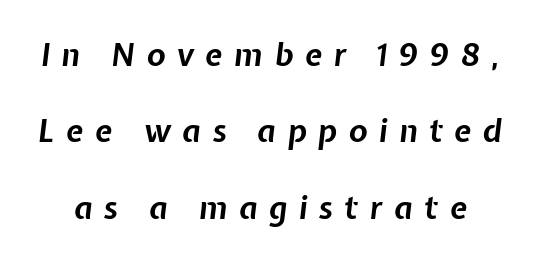
Q: Is the text bold? A: Yes.
Q: Is the text italic (slanted)? A: Yes, it leans right by about 7 degrees.
Q: Is the text underlined? A: No.
Q: Is the spacing between letters normal or unusually wide? A: Unusually wide.
Q: Is the spacing between lines tight, normal or loose? A: Loose.
Q: Width (condensed, normal, or wide)? A: Normal.
Q: Stroke contrast? A: Low.
Q: x-height? A: Medium.
Q: Monospaced? A: No.
